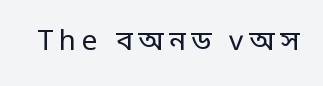
Q: Is the text bold? A: No.
Q: Is the text italic (slanted)? A: No, it is upright.
Q: Is the typeface a serif or a sans-serif typeface? A: Sans-serif.
Q: Is the text underlined? A: No.
Q: Is the spacing between letters normal or unusually wide? A: Unusually wide.
Q: Width (condensed, normal, or wide)? A: Condensed.
Q: Stroke contrast? A: Low.
Q: Monospaced? A: No.
